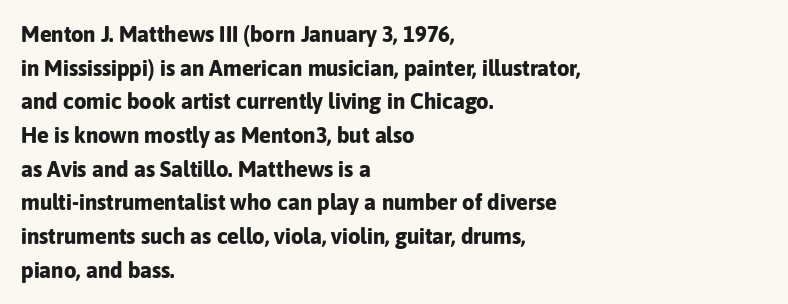
This sample is left-justified, so line endings fall wherever the words run out. Ascenders rise straight up at ninety degrees. Notice how descenders clear the ascenders below comfortably — that's standard leading. Is the type bold? Yes — the strokes are clearly thick and heavy.
